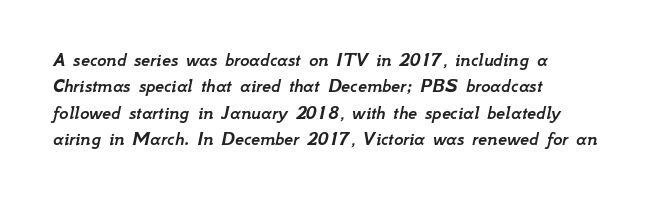
Q: Is the text italic (slanted)? A: Yes, it leans right by about 12 degrees.
Q: Is the text underlined? A: No.
Q: How is the paragraph aligned? A: Left-aligned.
Q: Is the spacing between letters normal or unusually wide? A: Normal.
Q: Is the spacing between lines tight, normal or loose? A: Normal.
